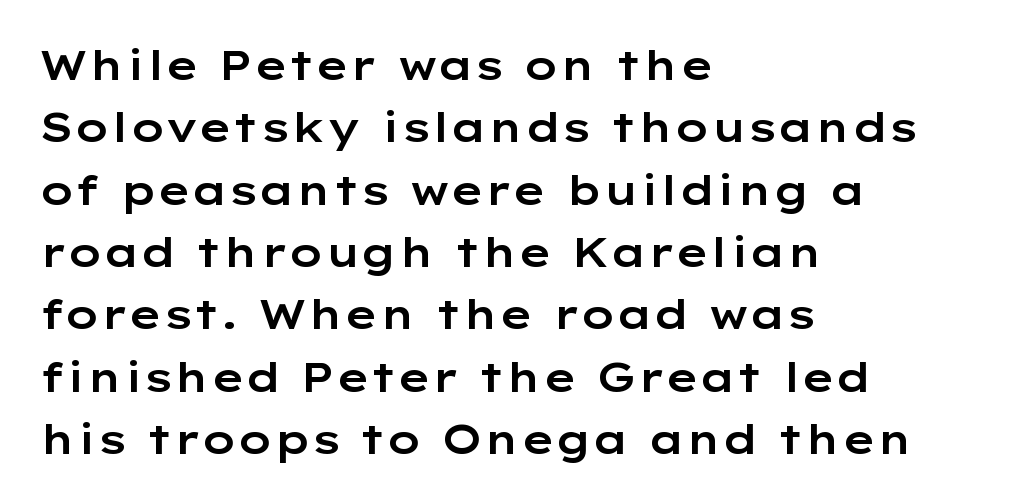
{"serif": "no", "italic": "no", "width": "wide", "stroke_contrast": "low", "x_height": "medium", "monospaced": "no", "underline": "no", "align": "left", "line_spacing": "normal", "line_spacing_ratio": 1.52, "letter_spacing": "normal", "letter_spacing_em": 0.0, "glyph_px": 41}
